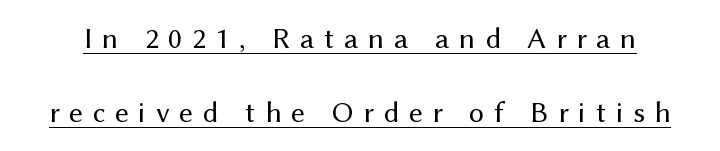
{"serif": "no", "italic": "no", "bold": "no", "weight": "regular", "width": "normal", "stroke_contrast": "medium", "x_height": "medium", "monospaced": "no", "underline": "yes", "line_spacing": "loose", "line_spacing_ratio": 2.46, "letter_spacing": "wide", "letter_spacing_em": 0.32, "glyph_px": 30}
